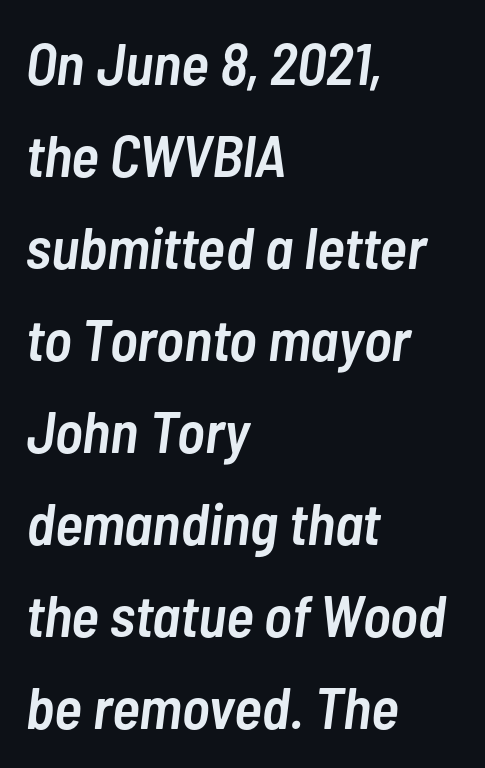
Q: Is the text bold? A: Semi-bold.
Q: Is the text italic (slanted)? A: Yes, it leans right by about 7 degrees.
Q: Is the text underlined? A: No.
Q: How is the paragraph aligned? A: Left-aligned.
Q: Is the spacing between letters normal or unusually wide? A: Normal.
Q: Is the spacing between lines tight, normal or loose? A: Normal.
Q: Width (condensed, normal, or wide)? A: Condensed.
Q: Stroke contrast? A: Low.
Q: x-height? A: Medium.
Q: Monospaced? A: No.
